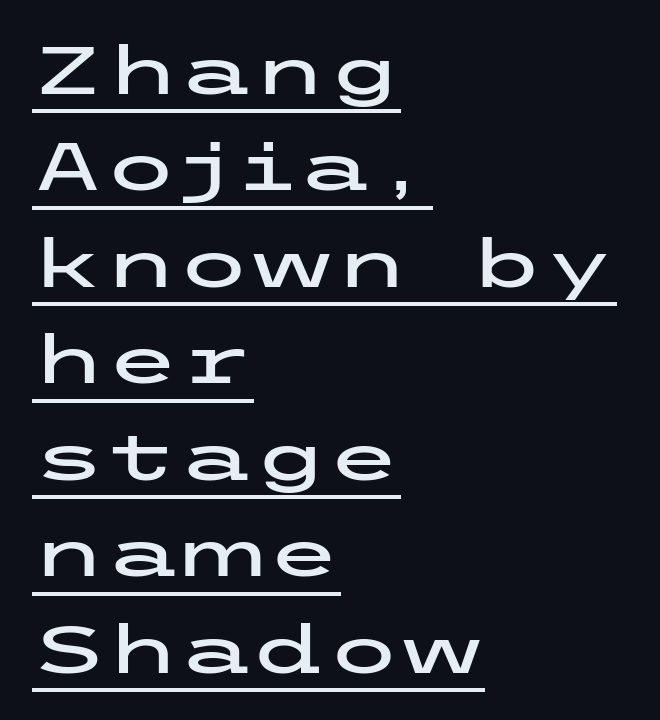
Q: Is the text italic (slanted)? A: No, it is upright.
Q: Is the typeface a serif or a sans-serif typeface? A: Sans-serif.
Q: Is the text underlined? A: Yes.
Q: How is the paragraph aligned? A: Left-aligned.
Q: Is the spacing between letters normal or unusually wide? A: Normal.
Q: Is the spacing between lines tight, normal or loose? A: Normal.
Q: Width (condensed, normal, or wide)? A: Wide.
Q: Stroke contrast? A: Low.
Q: x-height? A: Medium.
